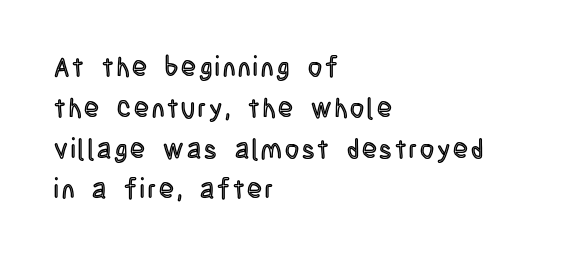
Posture: upright roman. The line-height multiplier appears to be the usual default. Quick note: underline off. Leftover space on each line is placed entirely after the last word.
